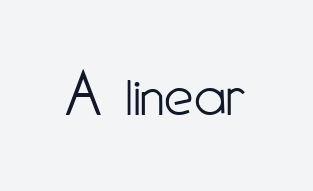
The image shows 66 px light, condensed sans-serif type, upright; set normal letter spacing, not underlined; low stroke contrast and a small x-height.
